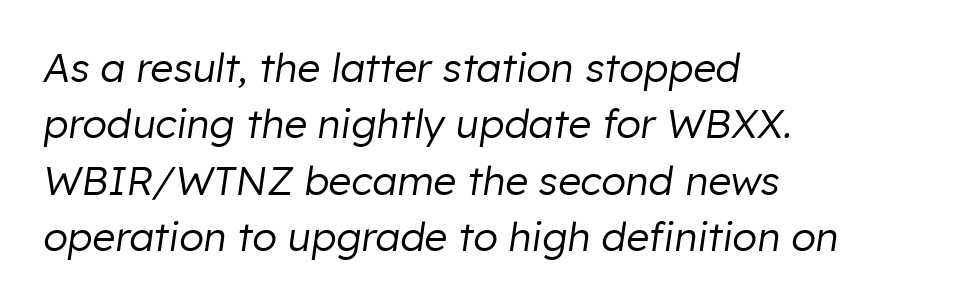
The image shows 40 px regular-weight type, italic (leaning right); set left-aligned, normal line spacing (1.41x), normal letter spacing, not underlined; low stroke contrast and a medium x-height.
